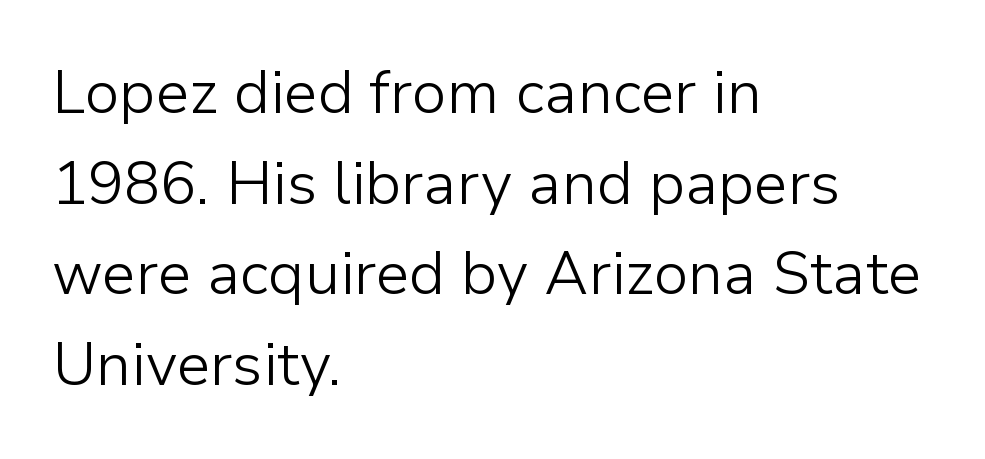
{"serif": "no", "italic": "no", "bold": "no", "weight": "light", "width": "normal", "stroke_contrast": "low", "x_height": "medium", "monospaced": "no", "underline": "no", "align": "left", "line_spacing": "normal", "line_spacing_ratio": 1.51, "letter_spacing": "normal", "letter_spacing_em": 0.0, "glyph_px": 60}
